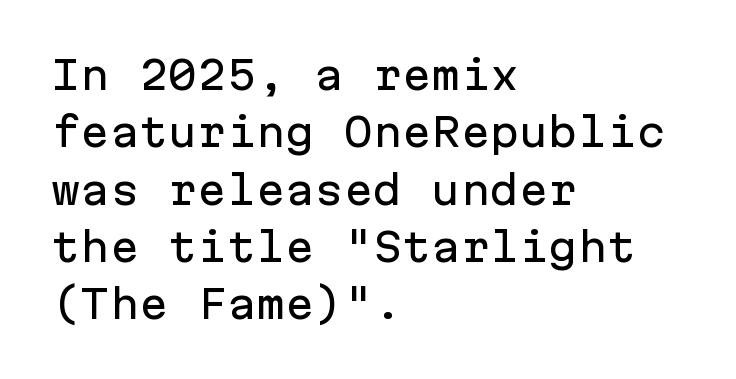
Every character here occupies the same horizontal width, giving the sample a typewriter-like rhythm. Honestly, there is no underline to notice here at all. No extra tracking has been applied to these lines. A student would call this left alignment; a typographer would say flush left, rag right. The axis of the letterforms is exactly vertical. If you measured baseline to baseline, you'd find a middling distance.
